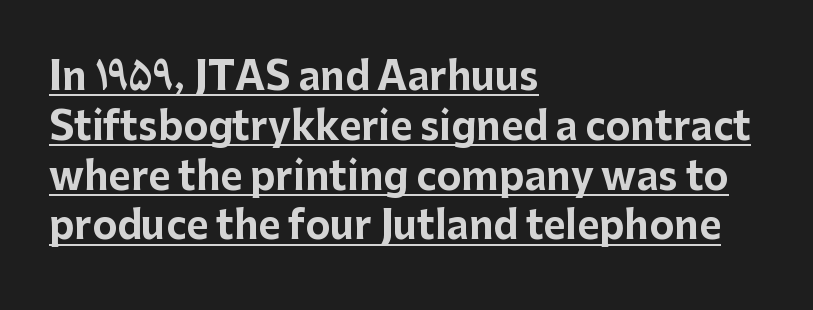
The image shows 38 px bold sans-serif type, upright; set left-aligned, normal line spacing (1.31x), normal letter spacing, underlined; low stroke contrast and a medium x-height.
